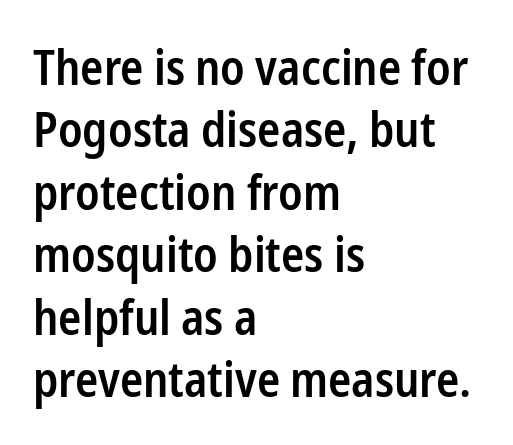
The image shows 48 px semibold, condensed sans-serif type, upright; set left-aligned, normal line spacing (1.3x), normal letter spacing, not underlined; low stroke contrast and a medium x-height.
